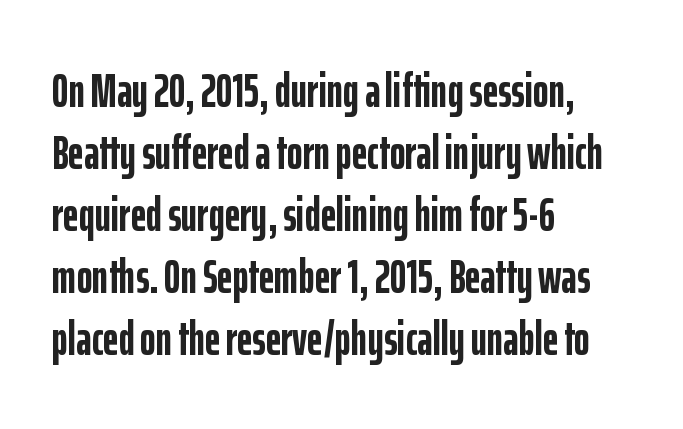
Q: Is the text bold? A: Yes.
Q: Is the text italic (slanted)? A: No, it is upright.
Q: Is the typeface a serif or a sans-serif typeface? A: Sans-serif.
Q: Is the text underlined? A: No.
Q: How is the paragraph aligned? A: Left-aligned.
Q: Is the spacing between letters normal or unusually wide? A: Normal.
Q: Is the spacing between lines tight, normal or loose? A: Normal.
Q: Width (condensed, normal, or wide)? A: Condensed.
Q: Stroke contrast? A: Low.
Q: x-height? A: Medium.
Q: Monospaced? A: No.
